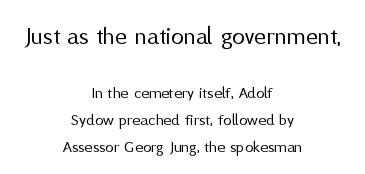
Nobody touched the tracking dial on this one. No word sits above an underline. The upper block of text is set noticeably larger than the block beneath it. This sample keeps an unexceptional amount of space between lines.
